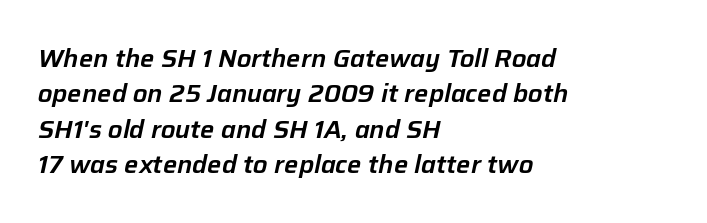
The image shows 25 px text type, italic (leaning right); set left-aligned, normal line spacing (1.42x), normal letter spacing, not underlined.
